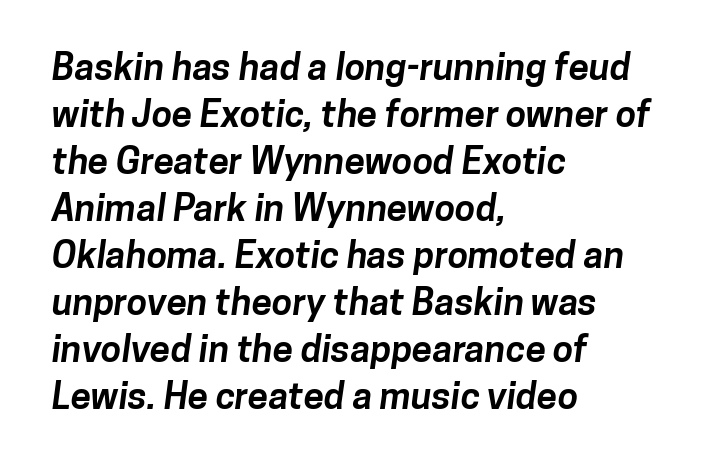
Just letters on the line, the space beneath them empty. This sample uses a sans-serif face. Between one letter and the next there's only the usual sliver of space. Horizontal bands of white between lines are of average thickness. The letters advance in unequal steps, a hallmark of proportional type.
